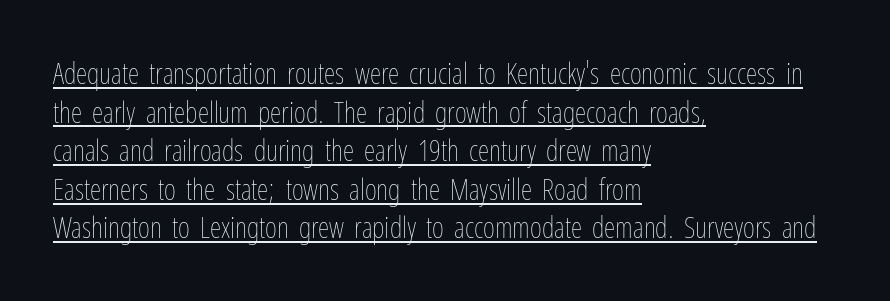
{"italic": "no", "bold": "no", "weight": "thin", "width": "condensed", "stroke_contrast": "low", "x_height": "medium", "monospaced": "no", "underline": "yes", "align": "left", "line_spacing": "normal", "line_spacing_ratio": 1.33, "letter_spacing": "normal", "letter_spacing_em": 0.0, "glyph_px": 29}
